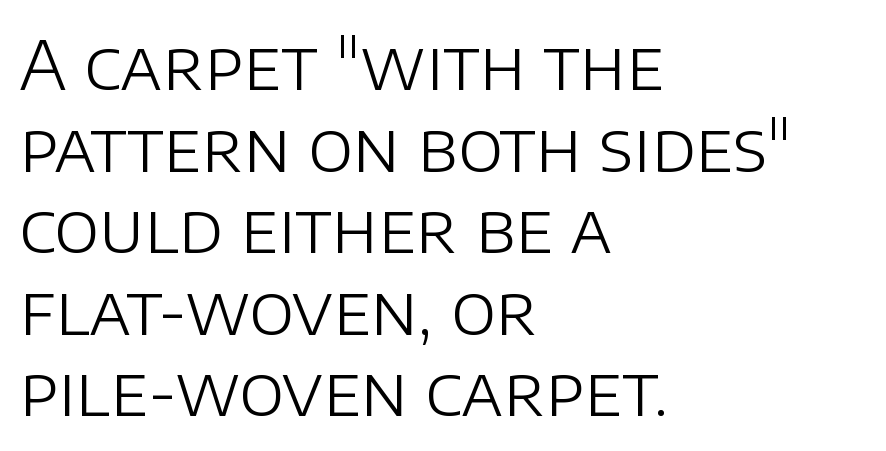
This sample uses a sans-serif face. It's the straight-up-and-down kind of type. Is this a fixed-width face? No — the glyphs have proportional, varying widths. The area under the type is left untouched. Stroke thickness stays within the range of a standard reading face or lighter.
